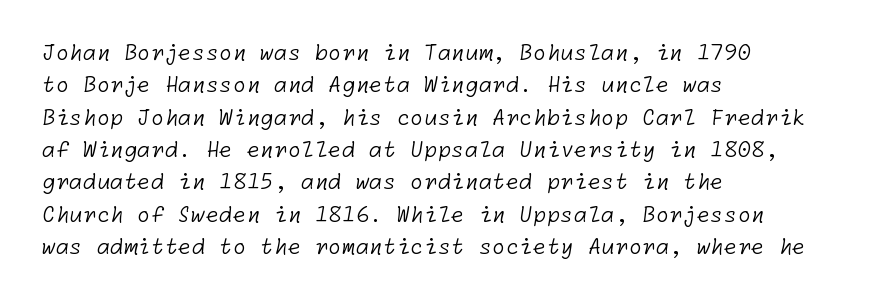
{"bold": "no", "underline": "no", "align": "left", "line_spacing": "normal", "line_spacing_ratio": 1.47, "letter_spacing": "normal", "letter_spacing_em": 0.0, "glyph_px": 22}
